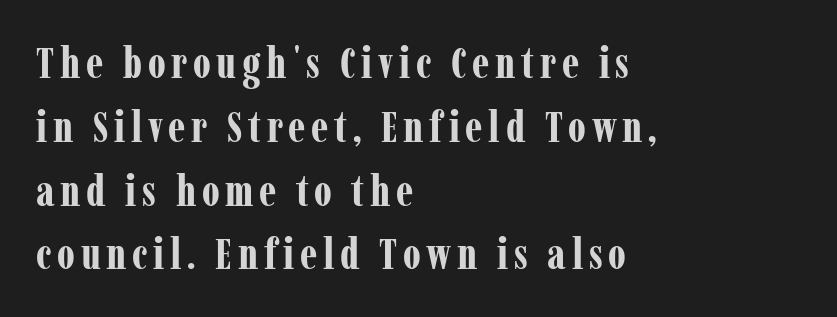
The image shows 44 px bold, condensed serif type, upright; set left-aligned, normal line spacing (1.45x), not underlined; low stroke contrast and a medium x-height.
